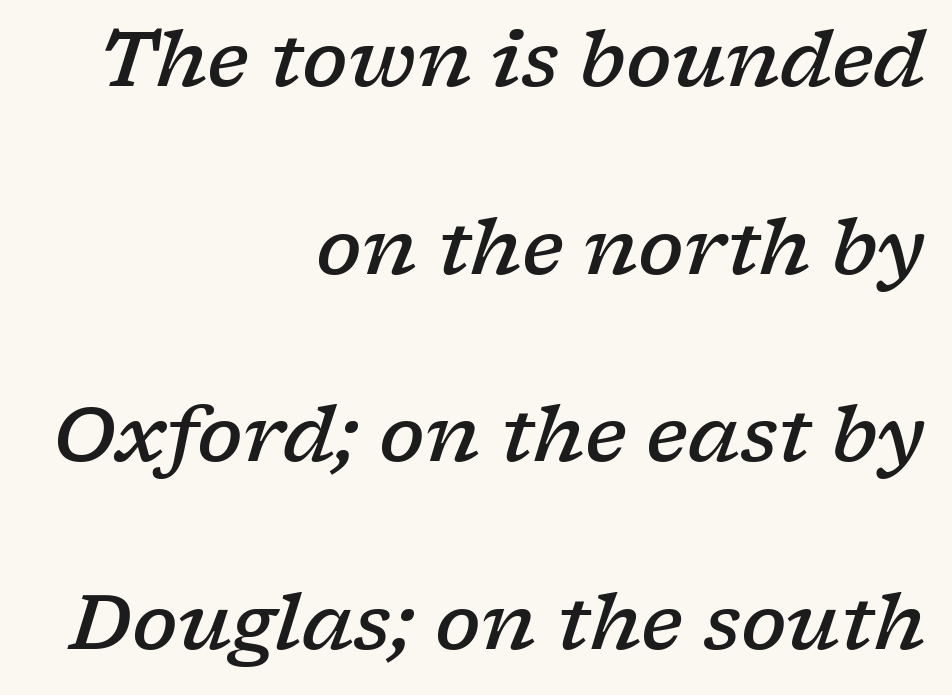
Firm but not heavy-handed strokes: this text is semibold. Style check: oblique. A flush-right, rag-left setting is used for this passage. The passage shown is typeset with a serif family.
